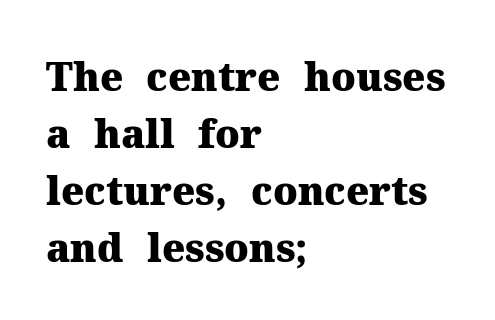
{"serif": "yes", "italic": "no", "bold": "yes", "weight": "heavy", "width": "normal", "stroke_contrast": "medium", "x_height": "medium", "monospaced": "no", "underline": "no", "align": "left", "line_spacing": "normal", "line_spacing_ratio": 1.46, "letter_spacing": "normal", "letter_spacing_em": 0.0, "glyph_px": 39}
